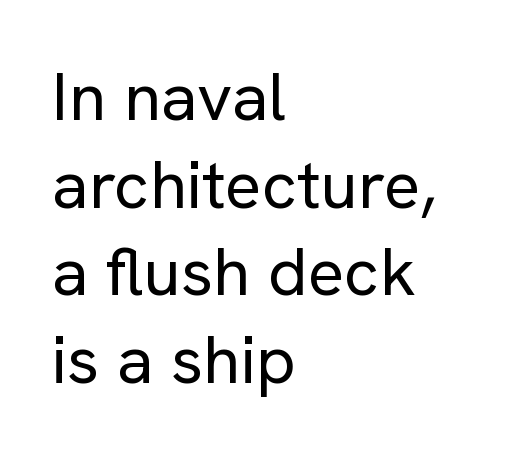
Q: Is the text bold? A: No.
Q: Is the text italic (slanted)? A: No, it is upright.
Q: Is the typeface a serif or a sans-serif typeface? A: Sans-serif.
Q: Is the text underlined? A: No.
Q: How is the paragraph aligned? A: Left-aligned.
Q: Is the spacing between letters normal or unusually wide? A: Normal.
Q: Is the spacing between lines tight, normal or loose? A: Normal.
Q: Width (condensed, normal, or wide)? A: Normal.
Q: Stroke contrast? A: Low.
Q: x-height? A: Medium.
Q: Monospaced? A: No.
